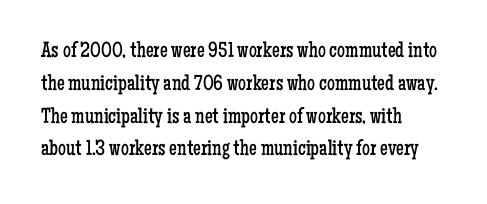
Q: Is the text bold? A: No.
Q: Is the text italic (slanted)? A: No, it is upright.
Q: Is the text underlined? A: No.
Q: How is the paragraph aligned? A: Left-aligned.
Q: Is the spacing between letters normal or unusually wide? A: Normal.
Q: Is the spacing between lines tight, normal or loose? A: Normal.
